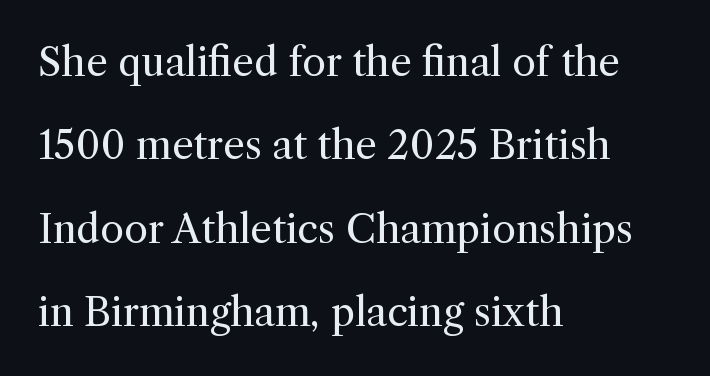
Q: Is the text bold? A: No.
Q: Is the text italic (slanted)? A: No, it is upright.
Q: Is the typeface a serif or a sans-serif typeface? A: Serif.
Q: Is the text underlined? A: No.
Q: How is the paragraph aligned? A: Left-aligned.
Q: Is the spacing between letters normal or unusually wide? A: Normal.
Q: Is the spacing between lines tight, normal or loose? A: Loose.
Q: Width (condensed, normal, or wide)? A: Normal.
Q: x-height? A: Medium.
Q: Monospaced? A: No.
